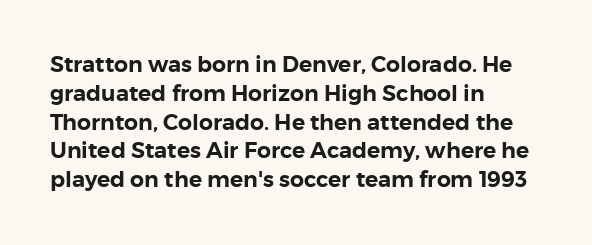
Q: Is the text italic (slanted)? A: No, it is upright.
Q: Is the text underlined? A: No.
Q: How is the paragraph aligned? A: Left-aligned.
Q: Is the spacing between letters normal or unusually wide? A: Normal.
Q: Is the spacing between lines tight, normal or loose? A: Normal.
